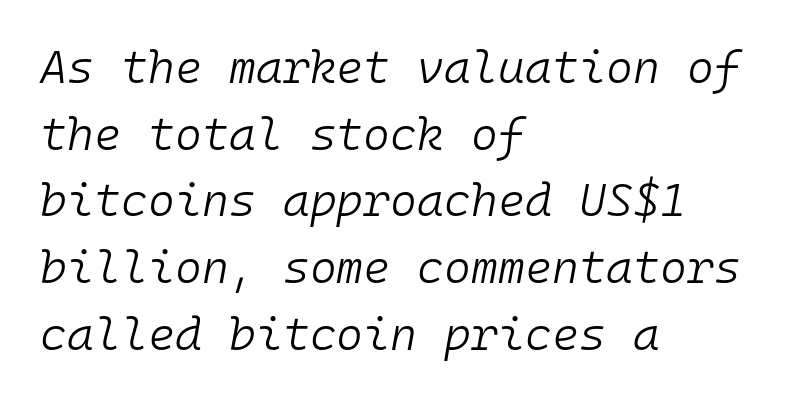
Is the letter spacing exaggerated? No — it looks like the ordinary default. The glyphs are unaccompanied by any horizontal stroke below them. The text carries the slant typical of an italic or oblique font. Reading down the column, the eye jumps a familiar distance to each next line. You could count columns in this text — the font is strictly monospaced. The rag falls on the right side of this text block.
